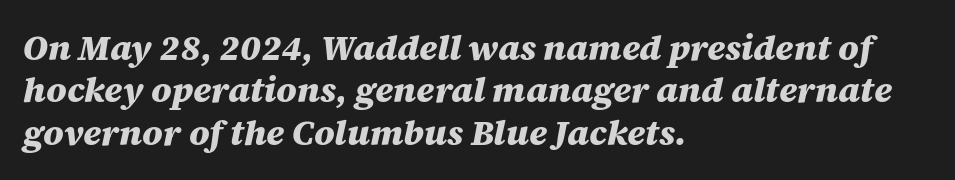
These lines are set flush left with a ragged right edge. This rendering leaves character spacing at its baseline value. If you drew a line through each stem, it would be angled. Do the characters align in a grid? No, the font is proportional.
